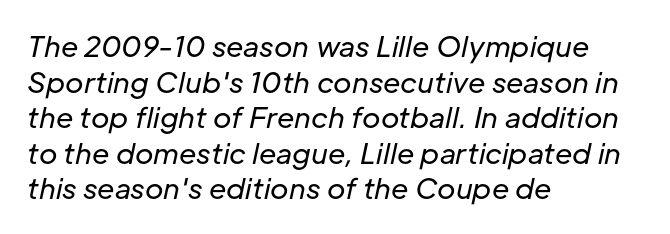
Q: Is the text bold? A: No.
Q: Is the text italic (slanted)? A: Yes, it leans right by about 12 degrees.
Q: Is the text underlined? A: No.
Q: How is the paragraph aligned? A: Left-aligned.
Q: Is the spacing between letters normal or unusually wide? A: Normal.
Q: Is the spacing between lines tight, normal or loose? A: Normal.
Q: Width (condensed, normal, or wide)? A: Normal.
Q: Stroke contrast? A: Low.
Q: x-height? A: Medium.
Q: Monospaced? A: No.
